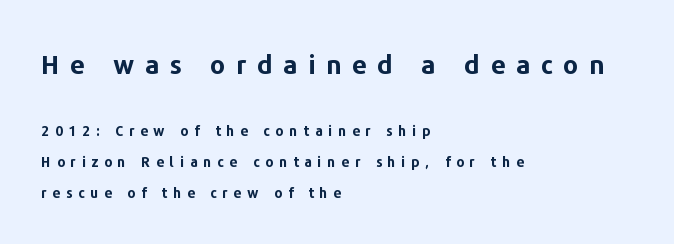
The image shows 26 px bold type, upright; set left-aligned, loose line spacing (2.18x), unusually wide letter spacing (+0.41 em), not underlined; the first (top) block is 1.86x larger.
